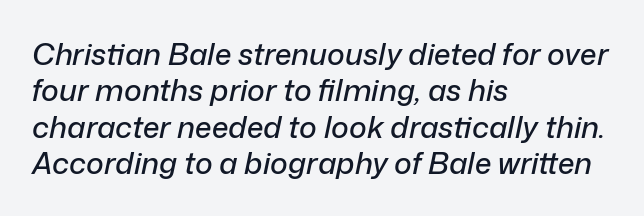
{"italic": "yes", "lean": "right", "slant_degrees": 12, "width": "normal", "stroke_contrast": "low", "x_height": "medium", "monospaced": "no", "underline": "no", "align": "left", "line_spacing_ratio": 1.21, "letter_spacing": "normal", "letter_spacing_em": 0.0, "glyph_px": 30}
